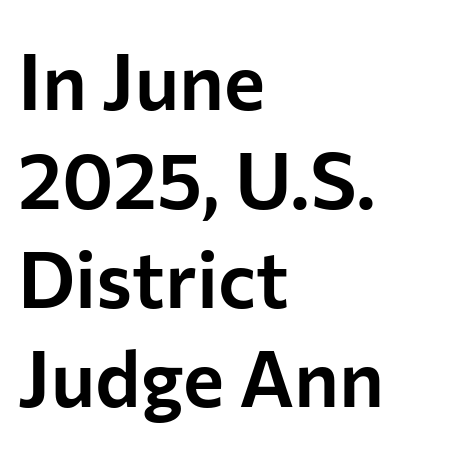
Interline gaps are of average width in this sample. Do the characters align in a grid? No, the font is proportional. How are the letters spaced? Ordinarily, with no added tracking. The specimen reads as upright at a glance. Is the block centered? No — it sits flush against the left margin. Typographically, this falls in the sans-serif category.
